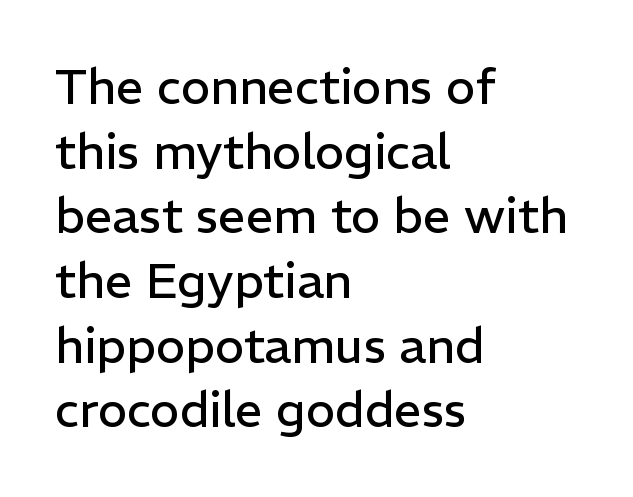
You could not count columns in this text — the font is proportionally spaced. Horizontal alignment here is leftward, the default for most running prose. What stands out about the letter spacing? Nothing — it is the standard amount. Letters have the restrained weight of plain body copy at most. This sample uses a sans-serif face.
